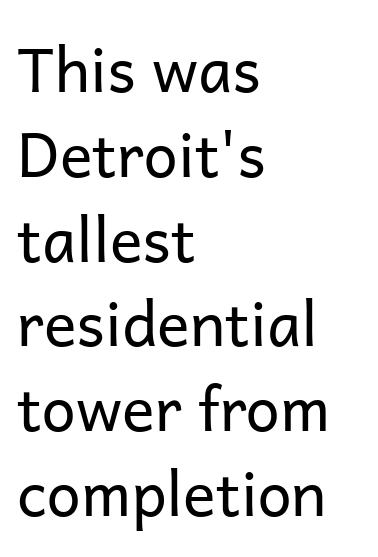
Are there feet on the stems? There aren't — it's a sans. Note the varied advance widths — an 'i' is clearly narrower than an 'm'. This sample uses an upright cut, with every glyph sitting square on the baseline. A light-to-regular cut is what we see here.
